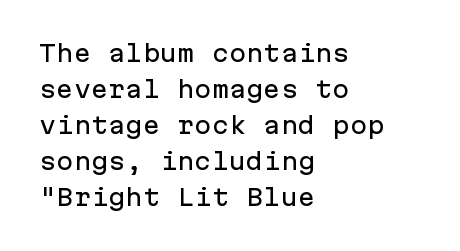
Q: Is the text italic (slanted)? A: No, it is upright.
Q: Is the text underlined? A: No.
Q: How is the paragraph aligned? A: Left-aligned.
Q: Is the spacing between letters normal or unusually wide? A: Normal.
Q: Is the spacing between lines tight, normal or loose? A: Normal.
